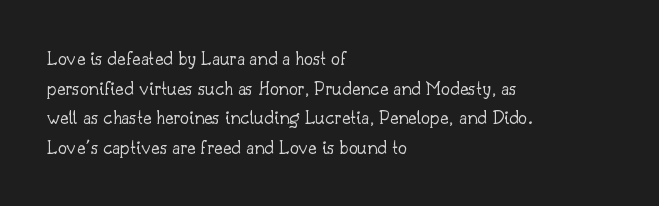
Q: Is the text bold? A: No.
Q: Is the text italic (slanted)? A: No, it is upright.
Q: Is the text underlined? A: No.
Q: How is the paragraph aligned? A: Left-aligned.
Q: Is the spacing between letters normal or unusually wide? A: Normal.
Q: Is the spacing between lines tight, normal or loose? A: Normal.
